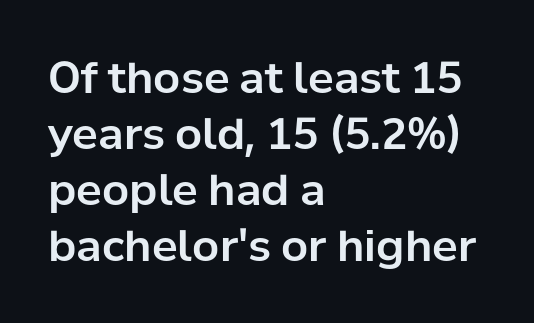
Notice how the passage keeps a crisp vertical edge on the left only. No extra tracking has been applied to these lines. Letterform terminals end flat and unadorned throughout the passage. Do the characters align in a grid? No, the font is proportional.
